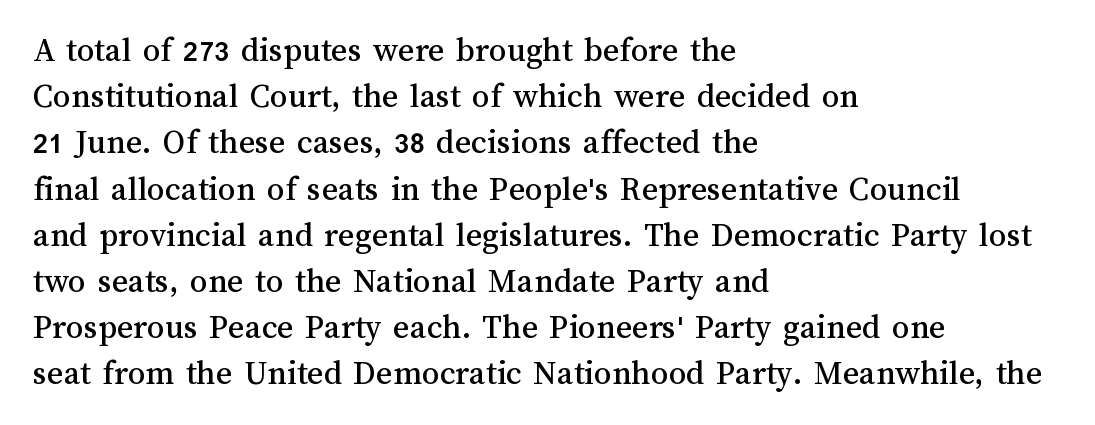
Nobody drew a line under any word here. Note the varied advance widths — an 'i' is clearly narrower than an 'm'. Caption: multi-line text, flush left, ragged right. Nothing unusual about the tracking: characters are spaced as the font intends.
